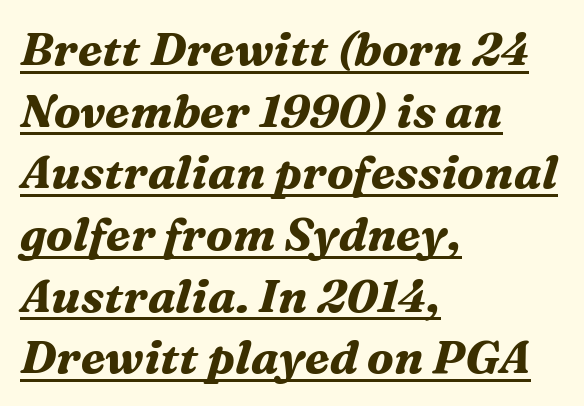
{"serif": "yes", "italic": "yes", "lean": "right", "slant_degrees": 16, "bold": "yes", "weight": "bold", "width": "normal", "stroke_contrast": "medium", "x_height": "medium", "monospaced": "no", "underline": "yes", "align": "left", "line_spacing": "normal", "line_spacing_ratio": 1.34, "letter_spacing": "normal", "letter_spacing_em": 0.0, "glyph_px": 46}
